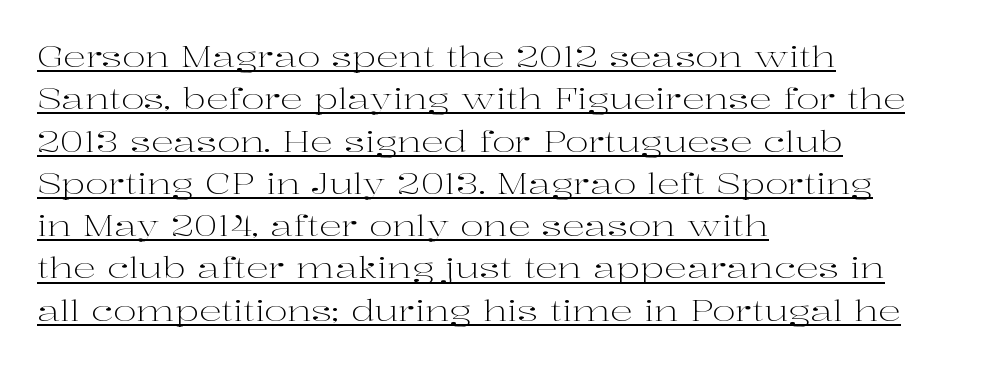
The image shows 28 px light, wide serif type, upright; set left-aligned, normal line spacing (1.51x), normal letter spacing, underlined; high stroke contrast and a medium x-height.
